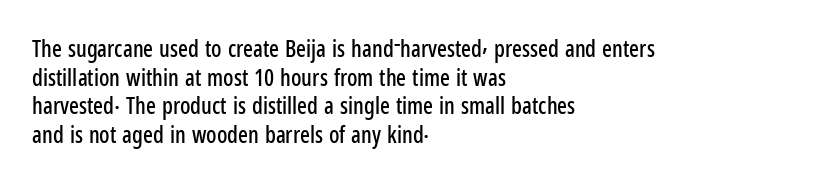
{"italic": "no", "underline": "no", "align": "left", "line_spacing": "normal", "line_spacing_ratio": 1.25, "letter_spacing": "normal", "letter_spacing_em": 0.0, "glyph_px": 23}
